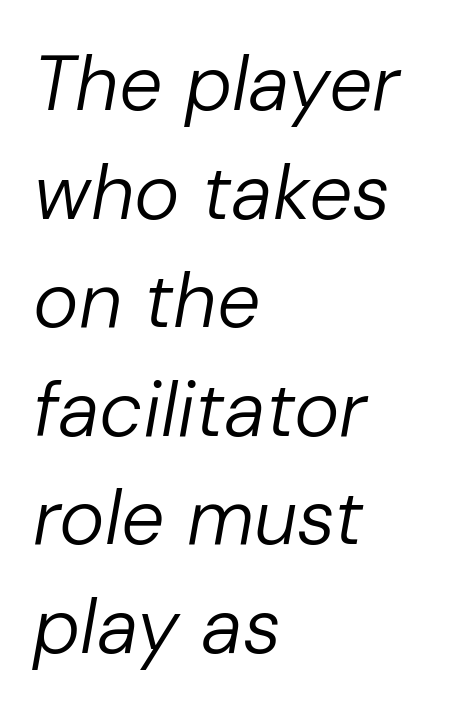
A student would call this left alignment; a typographer would say flush left, rag right. Unbolded letterforms with no extra heft. The line texture is even and compact thanks to regular tracking. A clean baseline with only descenders dipping below it. Do the characters align in a grid? No, the font is proportional. A normal amount of white space separates one row of letters from the next.
